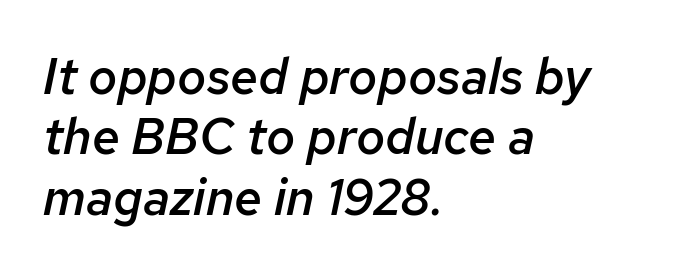
{"italic": "yes", "lean": "right", "slant_degrees": 12, "bold": "semi", "weight": "semibold", "width": "normal", "stroke_contrast": "low", "x_height": "medium", "monospaced": "no", "underline": "no", "align": "left", "line_spacing_ratio": 1.21, "letter_spacing": "normal", "letter_spacing_em": 0.0, "glyph_px": 50}
